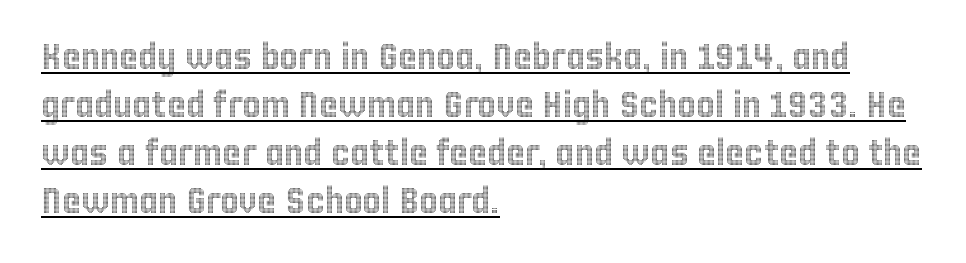
The image shows 36 px condensed type, upright; set left-aligned, normal line spacing (1.33x), normal letter spacing, underlined; a large x-height.
